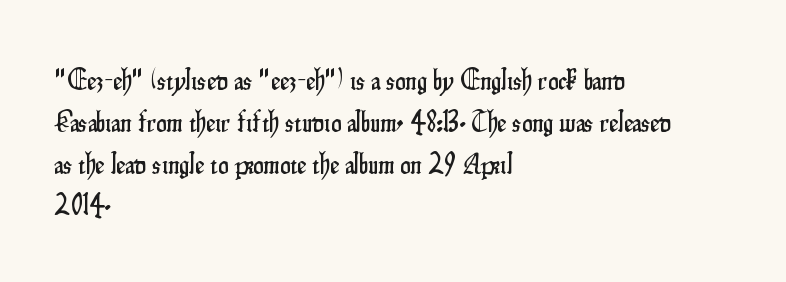
The image shows 29 px condensed sans-serif type, upright; set left-aligned, normal line spacing (1.44x), normal letter spacing, not underlined; low stroke contrast and a small x-height.
